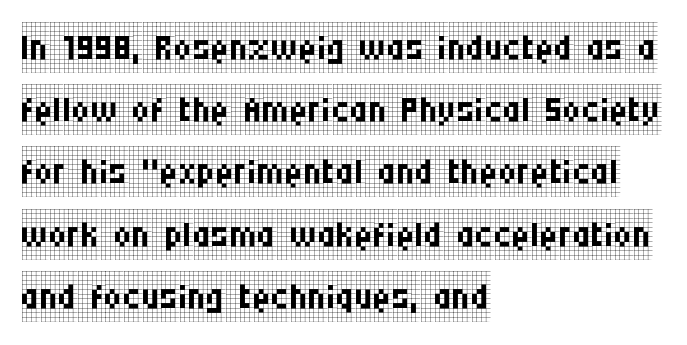
The image shows 51 px regular-weight, condensed serif type, upright; set left-aligned, line spacing 1.22x, normal letter spacing, not underlined; low stroke contrast and a large x-height.
